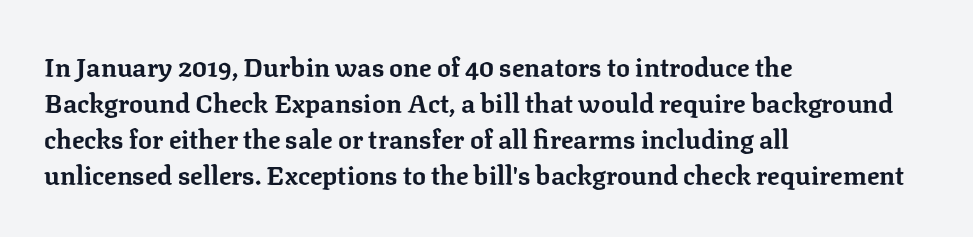
Weight: bold. Inter-character spacing is left at the font's built-in metrics. Check the space under the baseline: it is left empty. These lines sit exactly where default settings would place them. Compared with a centered layout, this one pins lines to the left instead.
